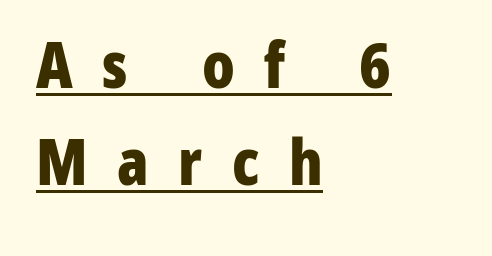
{"serif": "no", "italic": "no", "bold": "yes", "weight": "bold", "width": "condensed", "stroke_contrast": "low", "x_height": "medium", "monospaced": "no", "underline": "yes", "align": "left", "line_spacing": "normal", "line_spacing_ratio": 1.51, "letter_spacing": "wide", "letter_spacing_em": 0.46, "glyph_px": 64}
